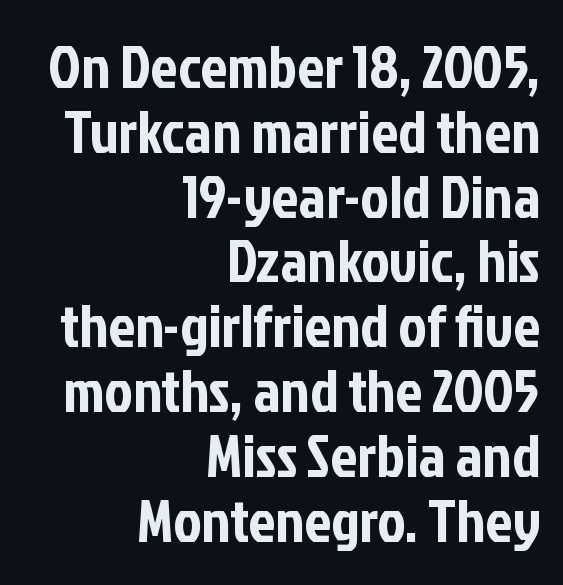
The image shows 60 px condensed sans-serif type, upright; set right-aligned, tight line spacing (1.08x), normal letter spacing, not underlined; low stroke contrast and a medium x-height.
